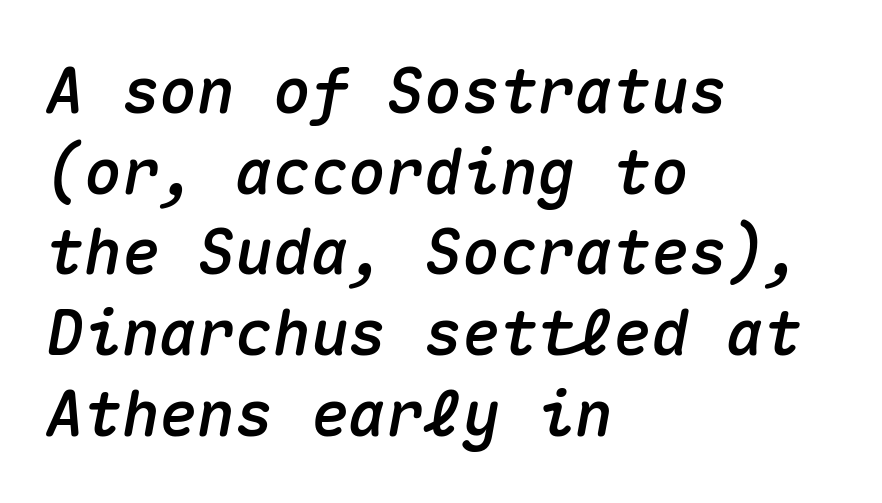
The image shows 63 px text type, italic (leaning right), monospaced; set left-aligned, normal line spacing (1.28x), normal letter spacing, not underlined; medium stroke contrast and a medium x-height.
